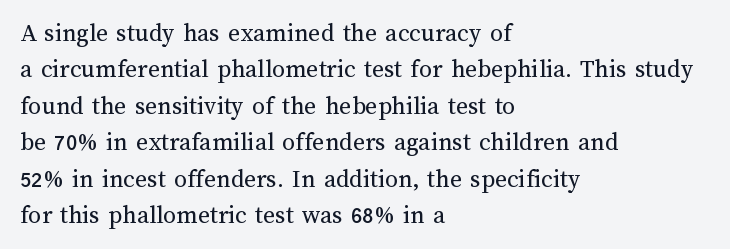
Q: Is the text bold? A: No.
Q: Is the text italic (slanted)? A: No, it is upright.
Q: Is the text underlined? A: No.
Q: How is the paragraph aligned? A: Left-aligned.
Q: Is the spacing between letters normal or unusually wide? A: Normal.
Q: Is the spacing between lines tight, normal or loose? A: Normal.
